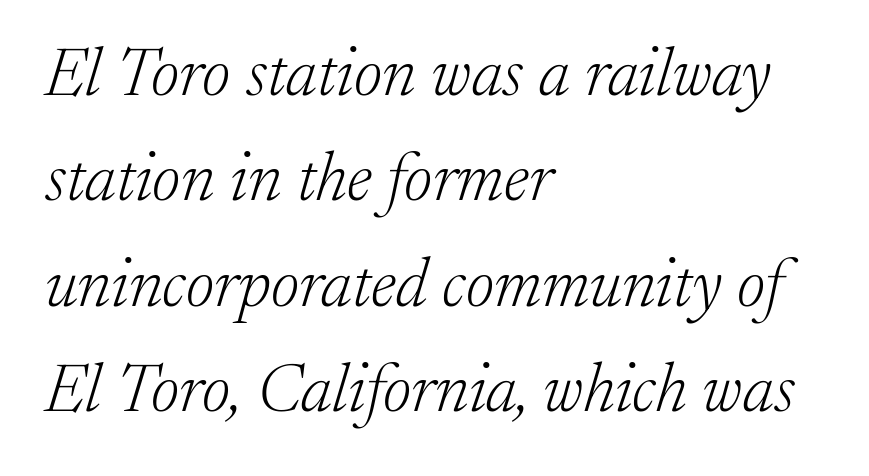
The image shows 68 px light serif type, italic (leaning right); set left-aligned, normal line spacing (1.55x), normal letter spacing, not underlined; low stroke contrast and a medium x-height.
